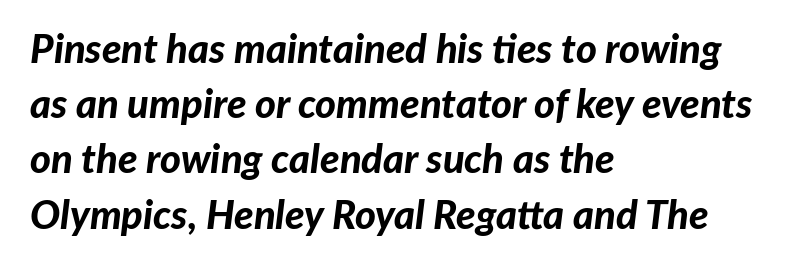
Q: Is the text bold? A: Yes.
Q: Is the text italic (slanted)? A: Yes, it leans right by about 7 degrees.
Q: Is the text underlined? A: No.
Q: How is the paragraph aligned? A: Left-aligned.
Q: Is the spacing between letters normal or unusually wide? A: Normal.
Q: Is the spacing between lines tight, normal or loose? A: Normal.
Q: Width (condensed, normal, or wide)? A: Normal.
Q: Stroke contrast? A: Low.
Q: x-height? A: Medium.
Q: Monospaced? A: No.
